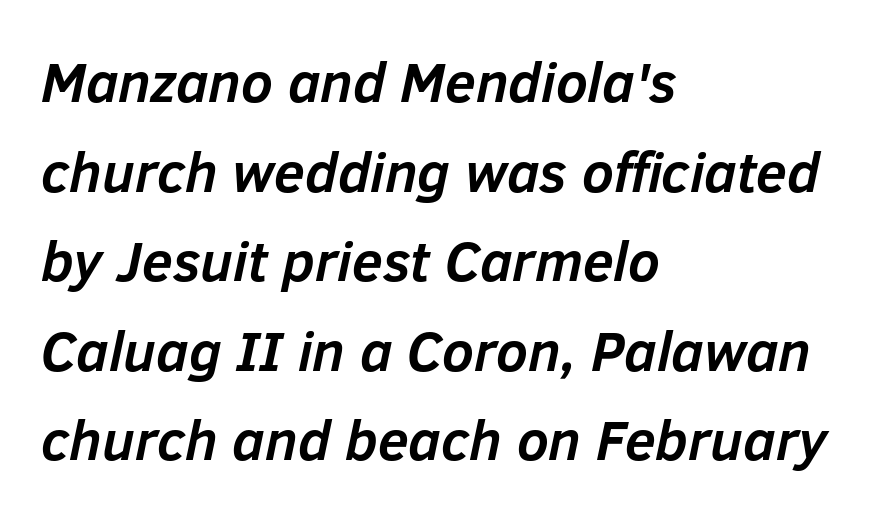
{"italic": "yes", "lean": "right", "slant_degrees": 12, "bold": "yes", "weight": "semibold", "width": "normal", "stroke_contrast": "low", "x_height": "medium", "monospaced": "no", "underline": "no", "align": "left", "line_spacing": "normal", "line_spacing_ratio": 1.6, "letter_spacing": "normal", "letter_spacing_em": 0.0, "glyph_px": 56}
